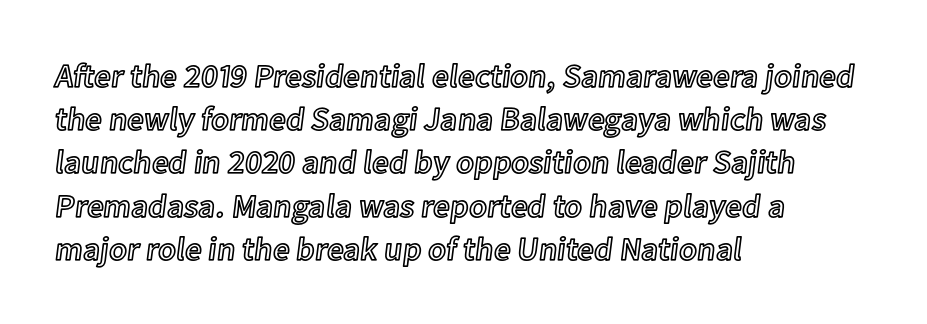
The image shows 33 px text type; set left-aligned, normal line spacing (1.31x), normal letter spacing, not underlined; a medium x-height.
